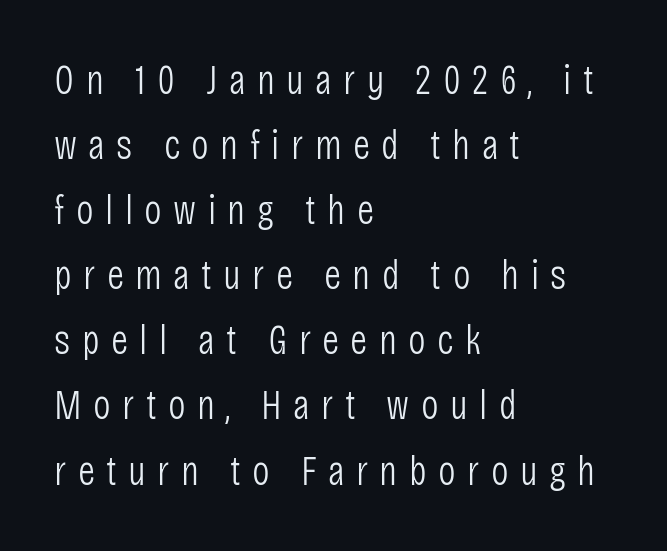
{"serif": "no", "italic": "no", "bold": "no", "weight": "light", "width": "condensed", "stroke_contrast": "low", "x_height": "large", "monospaced": "no", "underline": "no", "align": "left", "line_spacing": "normal", "line_spacing_ratio": 1.55, "letter_spacing": "wide", "letter_spacing_em": 0.27, "glyph_px": 42}
